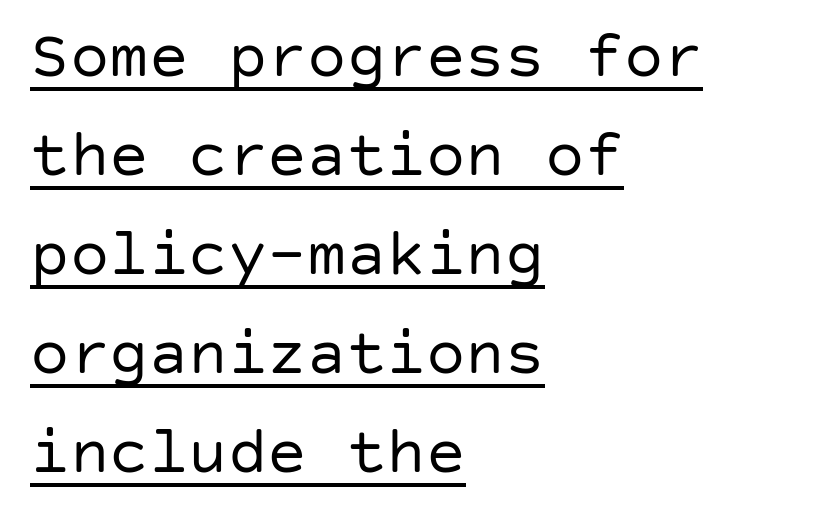
The image shows 66 px regular-weight sans-serif type, upright; set left-aligned, normal line spacing (1.5x), normal letter spacing, underlined; low stroke contrast and a large x-height.
